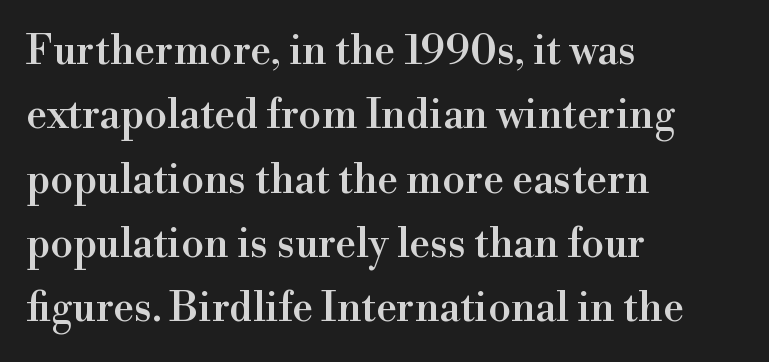
{"serif": "yes", "italic": "no", "width": "normal", "stroke_contrast": "high", "x_height": "small", "monospaced": "no", "underline": "no", "align": "left", "line_spacing": "normal", "line_spacing_ratio": 1.57, "letter_spacing": "normal", "letter_spacing_em": 0.0, "glyph_px": 41}
